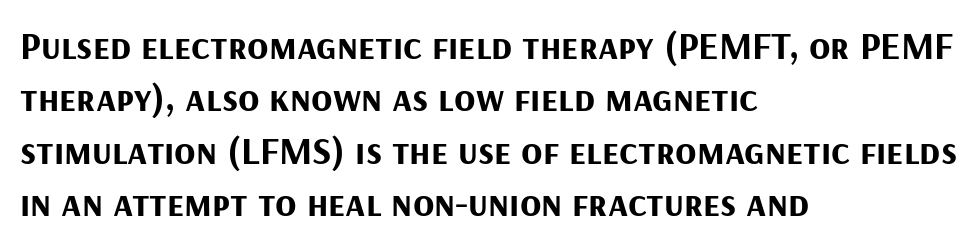
Q: Is the text bold? A: Yes.
Q: Is the text italic (slanted)? A: No, it is upright.
Q: Is the typeface a serif or a sans-serif typeface? A: Sans-serif.
Q: Is the text underlined? A: No.
Q: How is the paragraph aligned? A: Left-aligned.
Q: Is the spacing between letters normal or unusually wide? A: Normal.
Q: Is the spacing between lines tight, normal or loose? A: Normal.
Q: Width (condensed, normal, or wide)? A: Normal.
Q: Stroke contrast? A: Medium.
Q: x-height? A: Medium.
Q: Monospaced? A: No.
